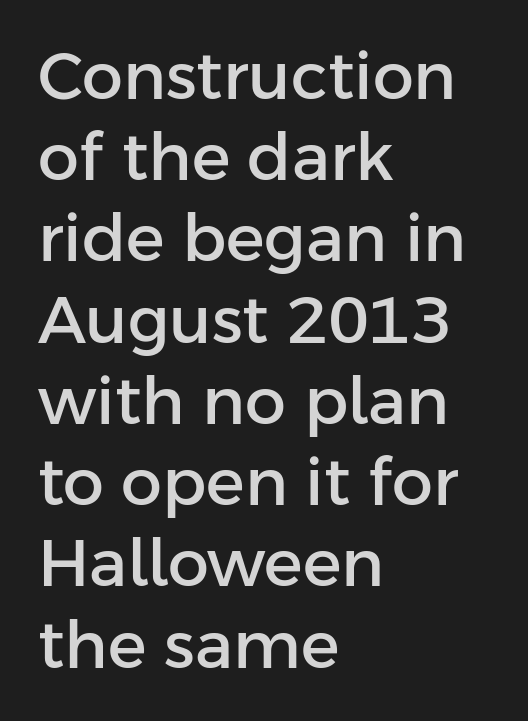
A typesetter would call this leading conventional body-copy spacing. Do the characters align in a grid? No, the font is proportional. Horizontally, the lines are justified to the leading edge only. Tracking value appears to be zero — textbook default spacing.
